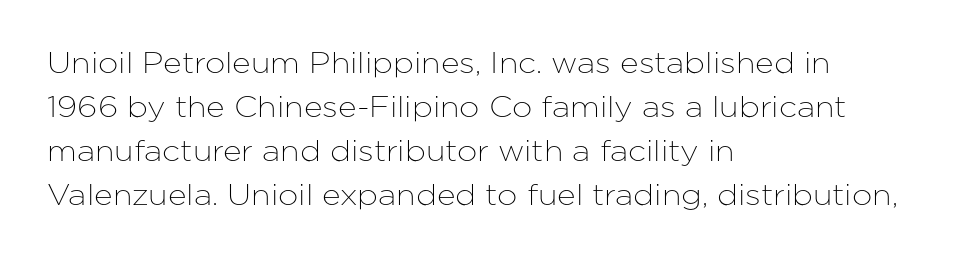
{"serif": "no", "italic": "no", "width": "normal", "stroke_contrast": "low", "x_height": "medium", "monospaced": "no", "underline": "no", "align": "left", "line_spacing": "normal", "line_spacing_ratio": 1.52, "letter_spacing": "normal", "letter_spacing_em": 0.0, "glyph_px": 29}
